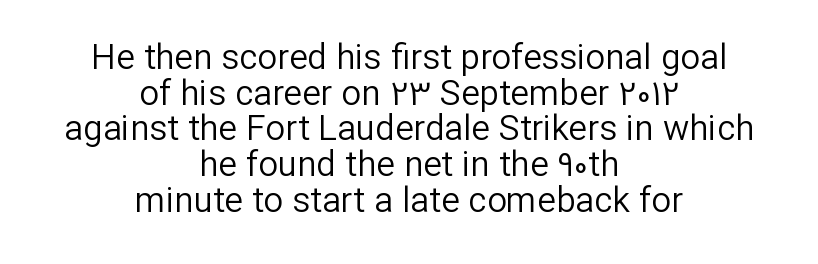
The image shows 35 px regular-weight sans-serif type, upright; set centered, tight line spacing (1.02x), normal letter spacing, not underlined; low stroke contrast and a medium x-height.
